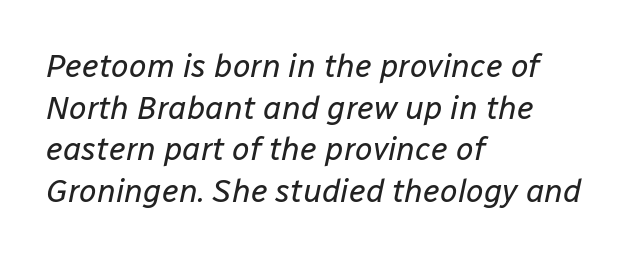
The rendering anchors every line to the left-hand side. Yep, that's italic — everything's leaning. Letter spacing: default. This is not heavy type; no bold has been used.
